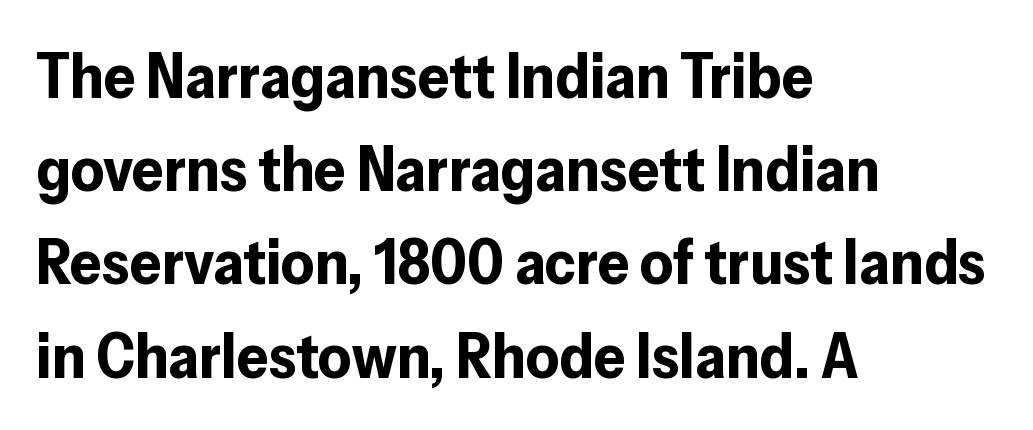
Q: Is the text bold? A: Yes.
Q: Is the text italic (slanted)? A: No, it is upright.
Q: Is the typeface a serif or a sans-serif typeface? A: Sans-serif.
Q: Is the text underlined? A: No.
Q: How is the paragraph aligned? A: Left-aligned.
Q: Is the spacing between letters normal or unusually wide? A: Normal.
Q: Is the spacing between lines tight, normal or loose? A: Normal.
Q: Width (condensed, normal, or wide)? A: Normal.
Q: Stroke contrast? A: Low.
Q: x-height? A: Medium.
Q: Monospaced? A: No.
